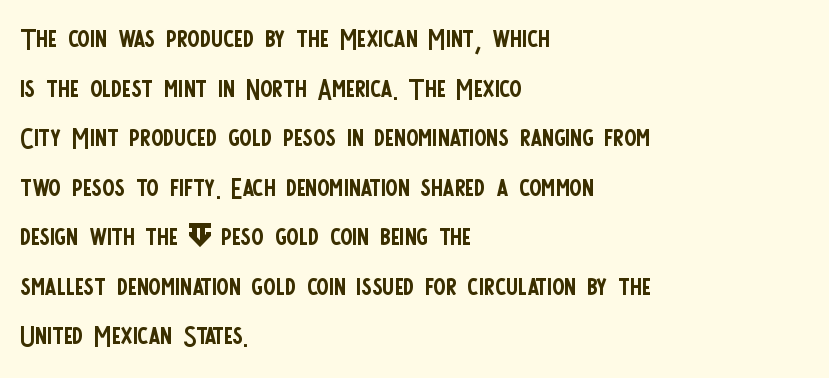
Is the block centered? No — it sits flush against the left margin. Stroke thickness stays within the range of a standard reading face or lighter. This sample uses a sans-serif face. The glyphs are unaccompanied by any horizontal stroke below them. Does the leading feel generous? No, just average.
